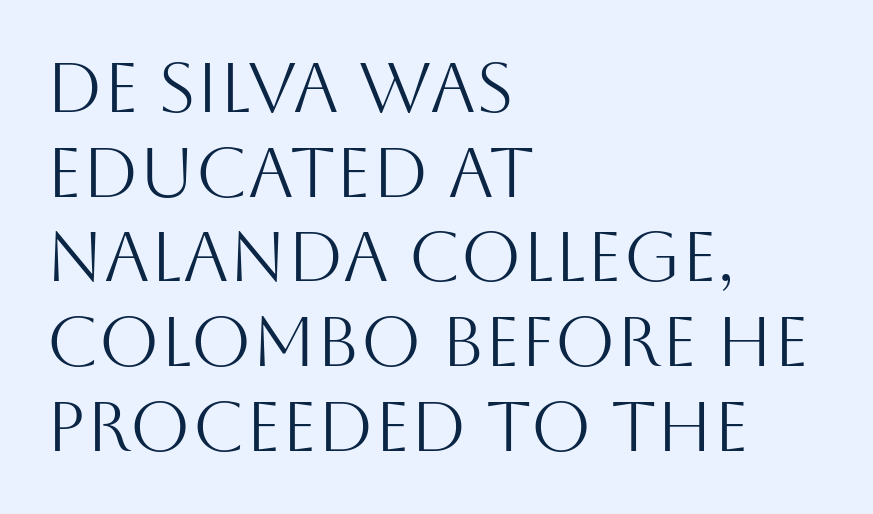
{"serif": "no", "italic": "no", "bold": "no", "weight": "light", "width": "normal", "stroke_contrast": "medium", "x_height": "large", "monospaced": "no", "underline": "no", "align": "left", "line_spacing_ratio": 1.21, "letter_spacing": "normal", "letter_spacing_em": 0.0, "glyph_px": 70}
